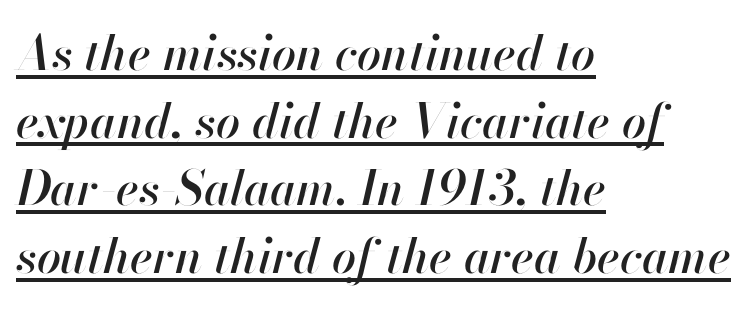
{"italic": "yes", "lean": "right", "slant_degrees": 13, "width": "normal", "stroke_contrast": "high", "x_height": "small", "monospaced": "no", "underline": "yes", "align": "left", "line_spacing": "normal", "line_spacing_ratio": 1.41, "letter_spacing": "normal", "letter_spacing_em": 0.0, "glyph_px": 48}
